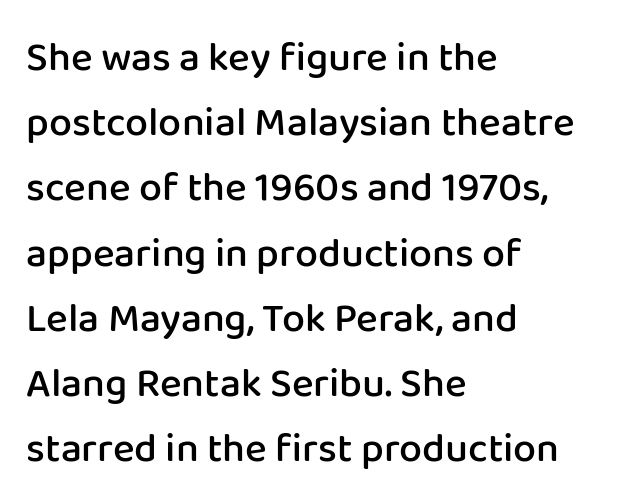
Q: Is the text bold? A: Semi-bold.
Q: Is the text italic (slanted)? A: No, it is upright.
Q: Is the typeface a serif or a sans-serif typeface? A: Sans-serif.
Q: Is the text underlined? A: No.
Q: How is the paragraph aligned? A: Left-aligned.
Q: Is the spacing between letters normal or unusually wide? A: Normal.
Q: Is the spacing between lines tight, normal or loose? A: Normal.
Q: Width (condensed, normal, or wide)? A: Normal.
Q: Stroke contrast? A: Low.
Q: x-height? A: Medium.
Q: Monospaced? A: No.
